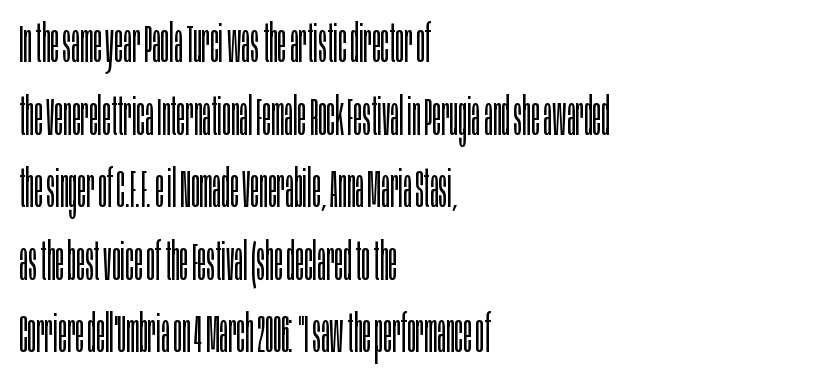
Q: Is the text bold? A: No.
Q: Is the text italic (slanted)? A: No, it is upright.
Q: Is the typeface a serif or a sans-serif typeface? A: Sans-serif.
Q: Is the text underlined? A: No.
Q: How is the paragraph aligned? A: Left-aligned.
Q: Is the spacing between letters normal or unusually wide? A: Normal.
Q: Is the spacing between lines tight, normal or loose? A: Normal.
Q: Width (condensed, normal, or wide)? A: Condensed.
Q: Stroke contrast? A: Low.
Q: x-height? A: Large.
Q: Monospaced? A: No.
